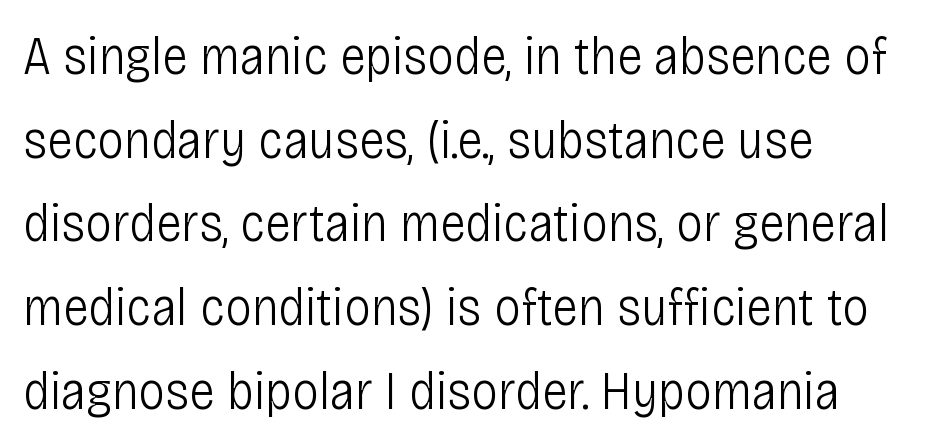
The image shows 54 px light, condensed sans-serif type, upright; set left-aligned, normal line spacing (1.55x), normal letter spacing, not underlined; low stroke contrast and a large x-height.
